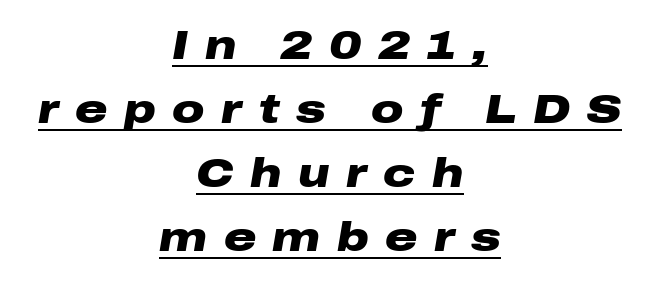
Interline gaps are of average width in this sample. This sample has the flowing, uneven cadence of proportional lettering. Caption: expanded tracking, letters set apart. The characters look thick and weighty, a clear bold. The setting favours the middle, as headings and verse often do. Does the lettering tilt? It does — this is italic.
